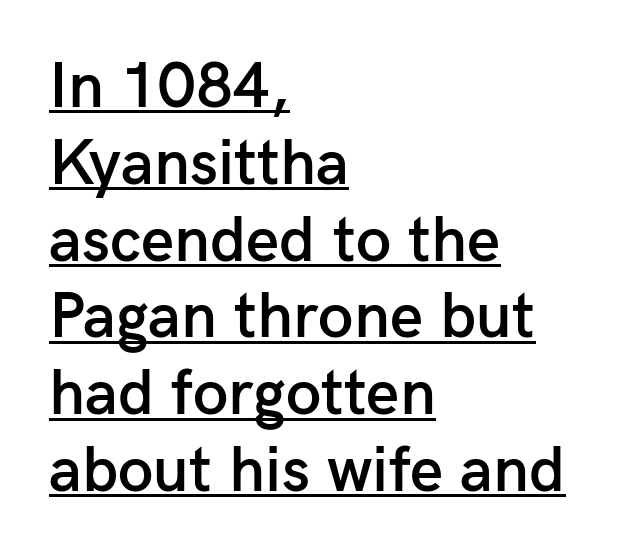
Q: Is the text bold? A: Semi-bold.
Q: Is the text italic (slanted)? A: No, it is upright.
Q: Is the typeface a serif or a sans-serif typeface? A: Sans-serif.
Q: Is the text underlined? A: Yes.
Q: How is the paragraph aligned? A: Left-aligned.
Q: Is the spacing between letters normal or unusually wide? A: Normal.
Q: Width (condensed, normal, or wide)? A: Normal.
Q: Stroke contrast? A: Low.
Q: x-height? A: Medium.
Q: Monospaced? A: No.
